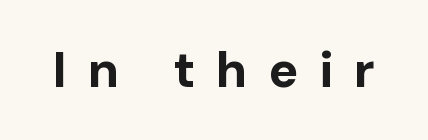
The image shows 50 px bold sans-serif type, upright; set unusually wide letter spacing (+0.42 em), not underlined; low stroke contrast and a medium x-height.
